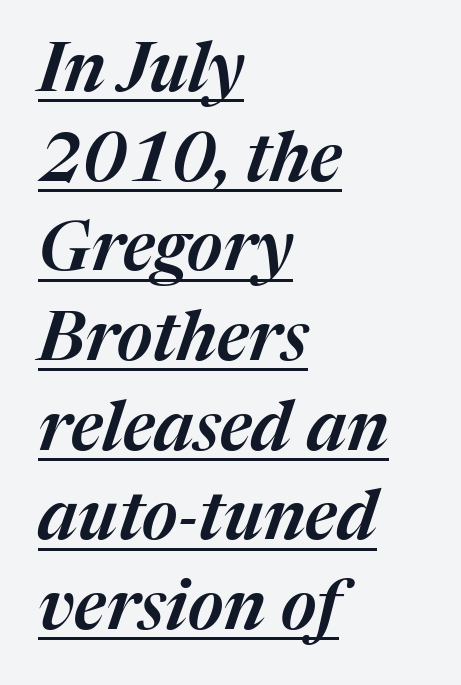
{"italic": "yes", "lean": "right", "slant_degrees": 17, "width": "normal", "stroke_contrast": "medium", "x_height": "medium", "monospaced": "no", "underline": "yes", "align": "left", "line_spacing": "normal", "line_spacing_ratio": 1.3, "letter_spacing": "normal", "letter_spacing_em": 0.0, "glyph_px": 69}
